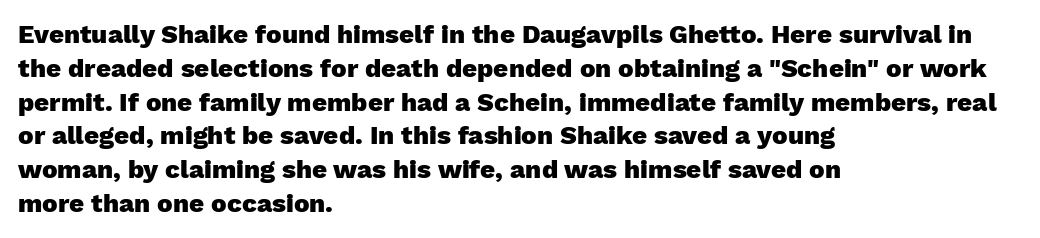
{"italic": "no", "bold": "yes", "underline": "no", "align": "left", "line_spacing": "normal", "line_spacing_ratio": 1.3, "letter_spacing": "normal", "letter_spacing_em": 0.0, "glyph_px": 26}
